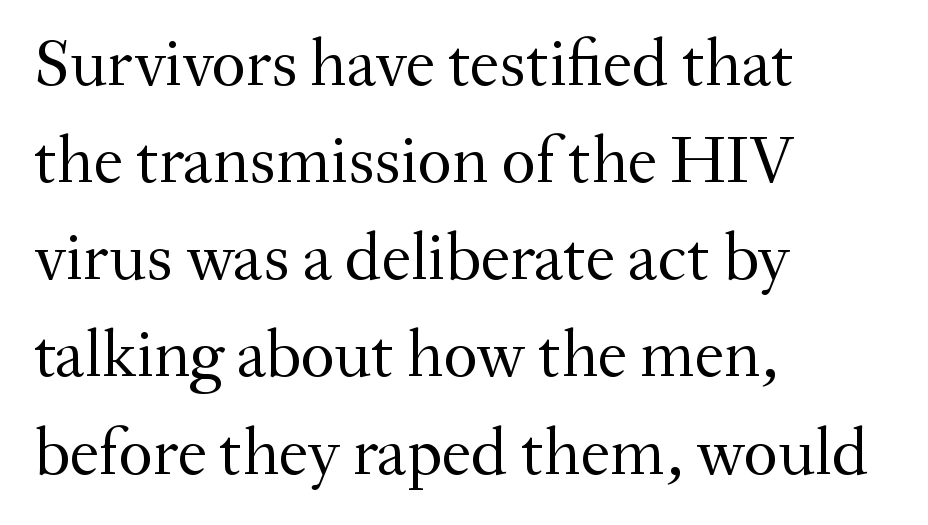
{"serif": "yes", "italic": "no", "bold": "no", "weight": "regular", "width": "normal", "stroke_contrast": "medium", "x_height": "small", "monospaced": "no", "underline": "no", "align": "left", "line_spacing": "normal", "line_spacing_ratio": 1.45, "letter_spacing": "normal", "letter_spacing_em": 0.0, "glyph_px": 67}
